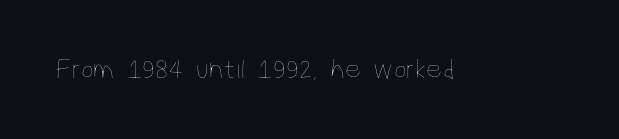
{"italic": "no", "bold": "no", "weight": "thin", "width": "condensed", "stroke_contrast": "low", "x_height": "large", "monospaced": "no", "underline": "no", "letter_spacing": "normal", "letter_spacing_em": 0.0, "glyph_px": 28}
